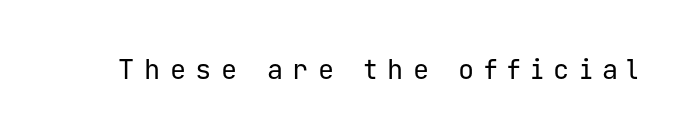
Q: Is the text bold? A: No.
Q: Is the text italic (slanted)? A: No, it is upright.
Q: Is the text underlined? A: No.
Q: Is the spacing between letters normal or unusually wide? A: Unusually wide.
